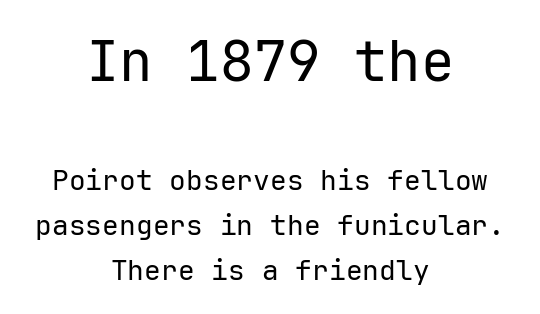
The designer went with a sans here, leaving each stem footless. Reading down the column, the eye jumps a familiar distance to each next line. Heft: none added — not bold. Glyph-to-glyph distance matches everyday printed text. Unmarked baselines from the first word to the last. In terms of posture, this sample is upright.
